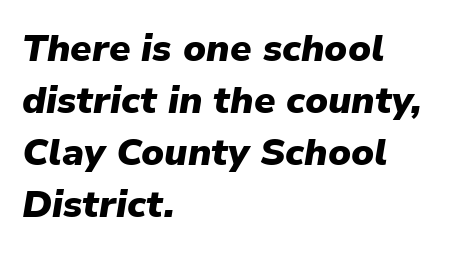
One glance says typical: line gaps are just what's usual. This sample is left-justified, so line endings fall wherever the words run out. If you drew a line through each stem, it would be angled. Inter-character spacing is left at the font's built-in metrics. Decoration check: the copy has no underline. The face used here is proportionally spaced, like ordinary book or web type.
